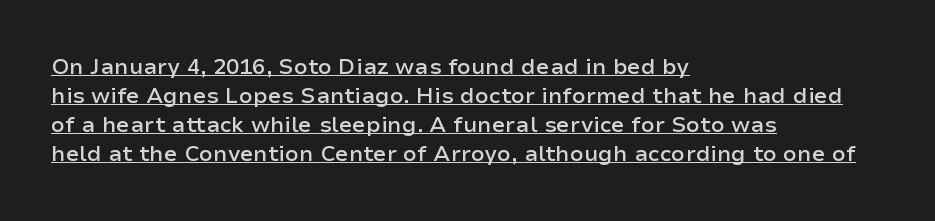
A typesetter would call this zero additional tracking. Notice the strokes are somewhat thickened but not fully heavy: this is a semibold. These characters rest on top of a visible drawn line. The axis of the letterforms is exactly vertical.
